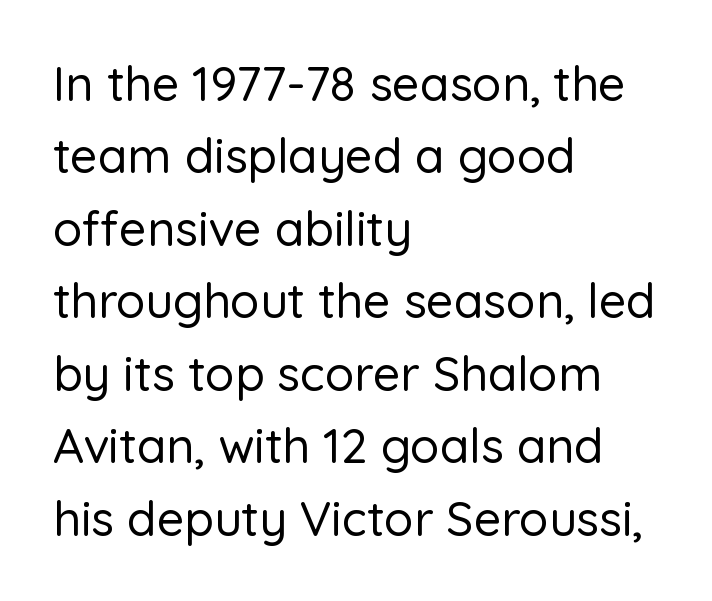
Q: Is the text italic (slanted)? A: No, it is upright.
Q: Is the typeface a serif or a sans-serif typeface? A: Sans-serif.
Q: Is the text underlined? A: No.
Q: How is the paragraph aligned? A: Left-aligned.
Q: Is the spacing between letters normal or unusually wide? A: Normal.
Q: Is the spacing between lines tight, normal or loose? A: Normal.
Q: Width (condensed, normal, or wide)? A: Normal.
Q: Stroke contrast? A: Low.
Q: x-height? A: Medium.
Q: Monospaced? A: No.
